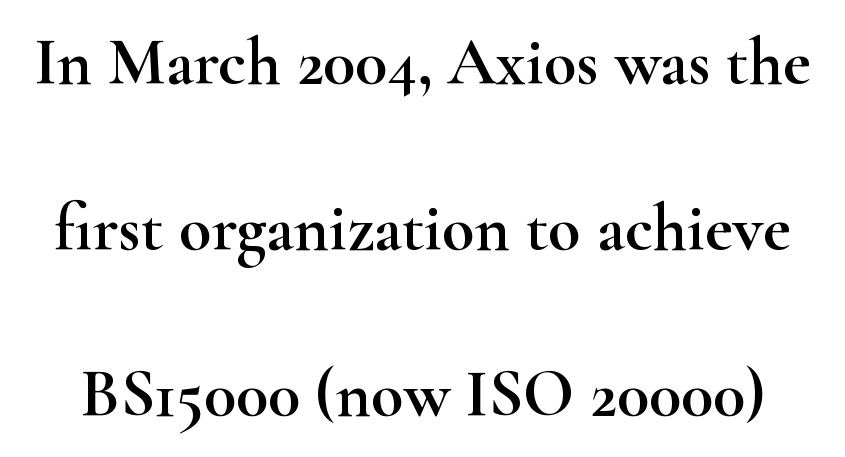
The strip under each line holds only bare page. Each new line begins a long way beneath the previous one. The letters stand upright; this is a roman face. The tracking reads as untouched default to a designer's eye.
